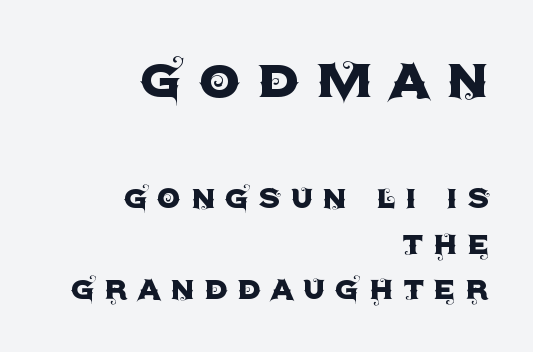
This rendering widens character spacing well past its baseline value. Descenders hang freely into open space. Regarding serifs, this sample does without them. Every character sits straight up, as roman type does. The upper block of text is set noticeably larger than the block beneath it.
